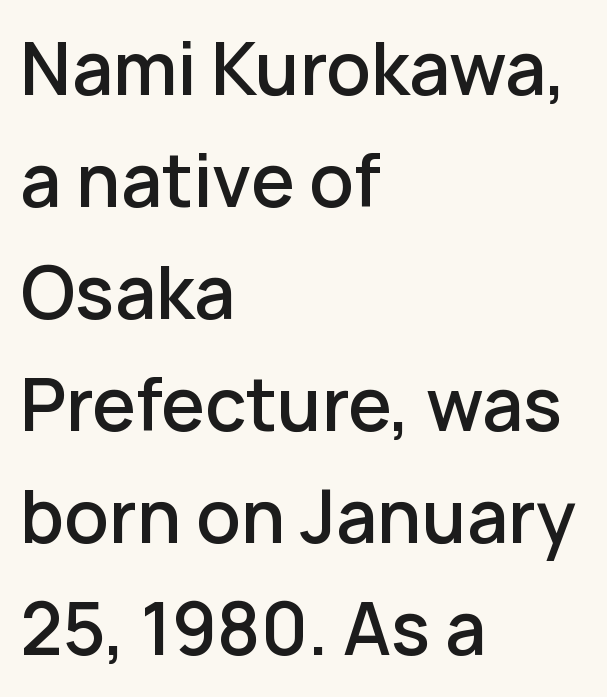
{"serif": "no", "italic": "no", "bold": "semi", "weight": "semibold", "width": "normal", "stroke_contrast": "low", "x_height": "medium", "monospaced": "no", "underline": "no", "align": "left", "line_spacing": "normal", "line_spacing_ratio": 1.6, "letter_spacing": "normal", "letter_spacing_em": 0.0, "glyph_px": 70}
